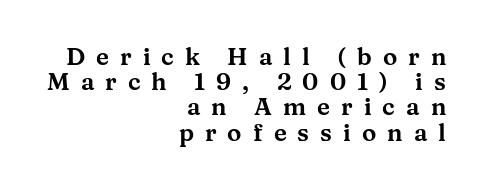
Q: Is the text italic (slanted)? A: No, it is upright.
Q: Is the text underlined? A: No.
Q: How is the paragraph aligned? A: Right-aligned.
Q: Is the spacing between letters normal or unusually wide? A: Unusually wide.
Q: Is the spacing between lines tight, normal or loose? A: Tight.
